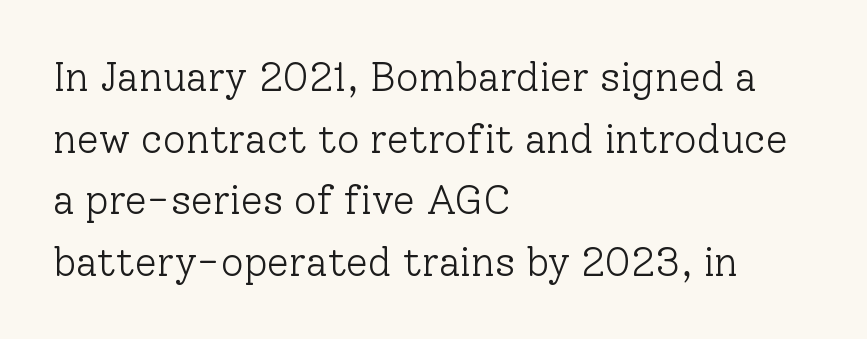
Descenders hang freely into open space. A typesetter would call this proportional, since set widths differ per character. Vertical stems look standard width or narrower in stroke. The face used here is rendered with its standard letterfit. If you drew a ruler down the left edge, every line would touch it. Baseline-to-baseline distance is the conventional proportion of letter height.
